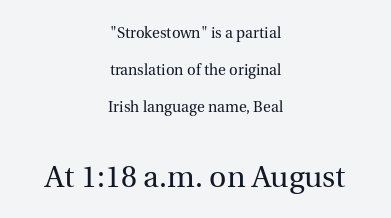
The image shows 30 px regular-weight serif type, upright; set centered, loose line spacing (2.46x), normal letter spacing, not underlined; the second (bottom) block is 2.0x larger; a medium x-height.
